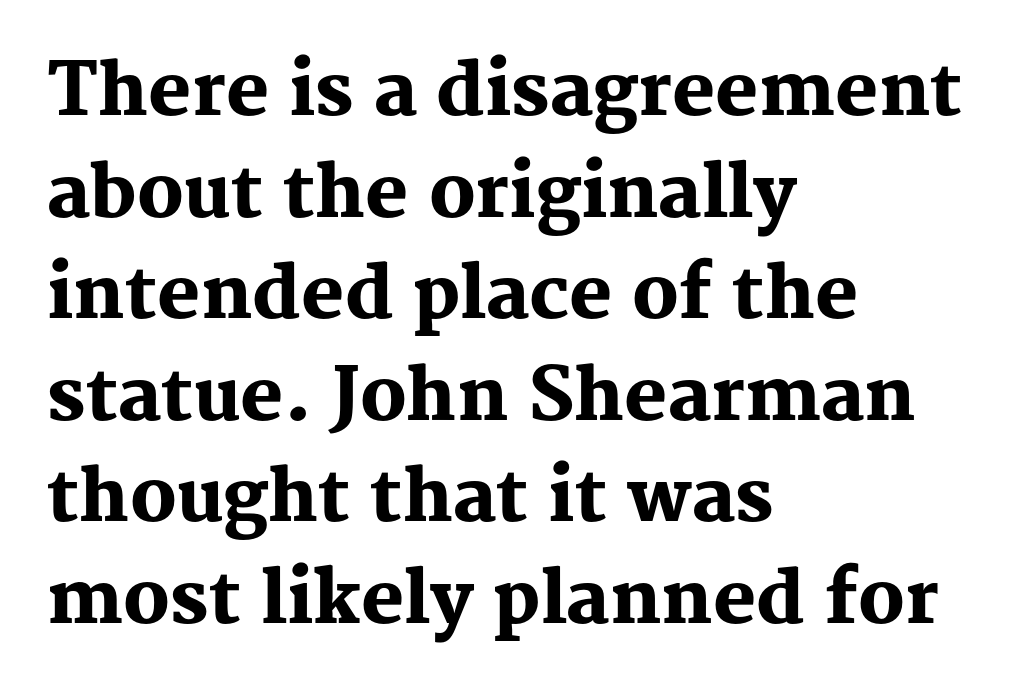
The image shows 72 px heavy serif type, upright; set left-aligned, normal line spacing (1.41x), normal letter spacing, not underlined; medium stroke contrast and a medium x-height.
